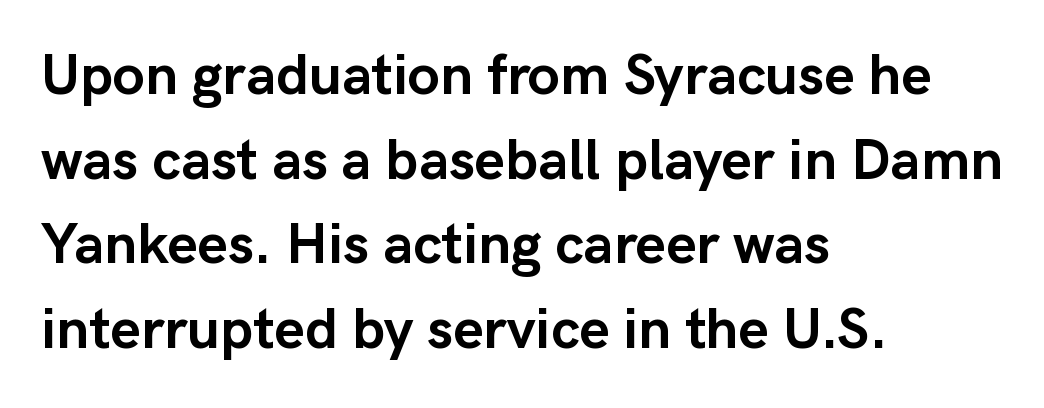
{"serif": "no", "italic": "no", "bold": "yes", "weight": "semibold", "width": "normal", "stroke_contrast": "low", "x_height": "medium", "monospaced": "no", "underline": "no", "align": "left", "line_spacing": "normal", "line_spacing_ratio": 1.46, "letter_spacing": "normal", "letter_spacing_em": 0.0, "glyph_px": 58}
